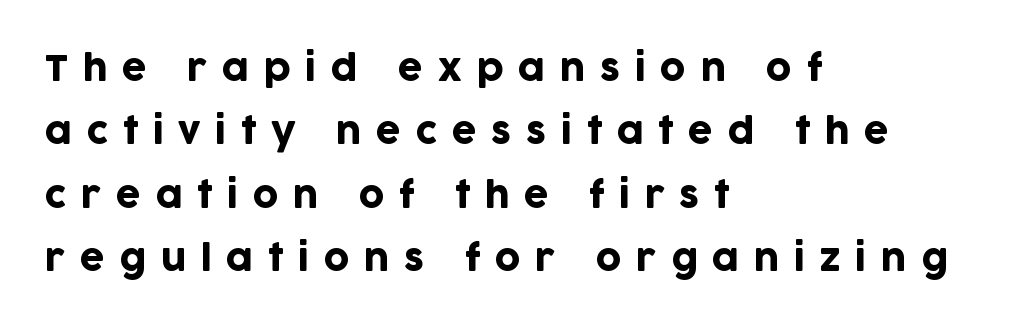
{"serif": "no", "italic": "no", "width": "normal", "stroke_contrast": "low", "x_height": "large", "monospaced": "no", "underline": "no", "align": "left", "line_spacing_ratio": 1.81, "letter_spacing": "wide", "letter_spacing_em": 0.42, "glyph_px": 35}
